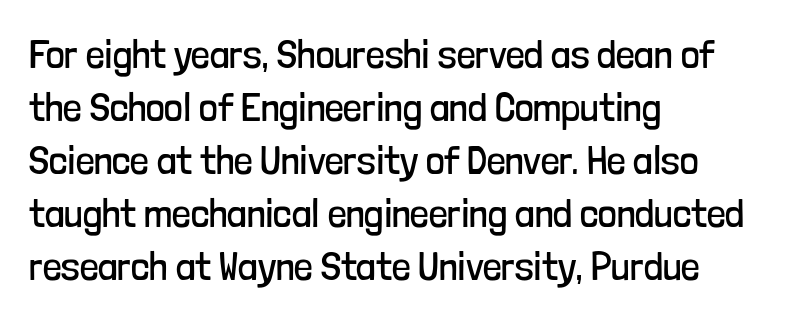
{"serif": "no", "italic": "no", "bold": "no", "weight": "regular", "width": "condensed", "stroke_contrast": "low", "x_height": "medium", "monospaced": "no", "underline": "no", "align": "left", "line_spacing": "normal", "line_spacing_ratio": 1.29, "letter_spacing": "normal", "letter_spacing_em": 0.0, "glyph_px": 41}
